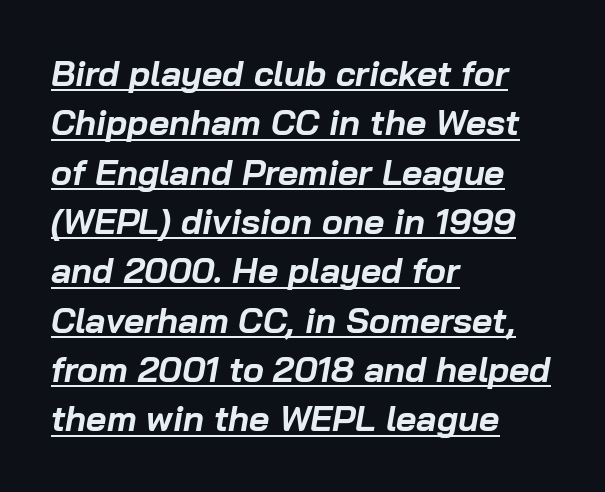
Q: Is the text bold? A: Yes.
Q: Is the text italic (slanted)? A: Yes, it leans right by about 10 degrees.
Q: Is the text underlined? A: Yes.
Q: How is the paragraph aligned? A: Left-aligned.
Q: Is the spacing between letters normal or unusually wide? A: Normal.
Q: Is the spacing between lines tight, normal or loose? A: Normal.
Q: Width (condensed, normal, or wide)? A: Normal.
Q: Stroke contrast? A: Low.
Q: x-height? A: Medium.
Q: Monospaced? A: No.
